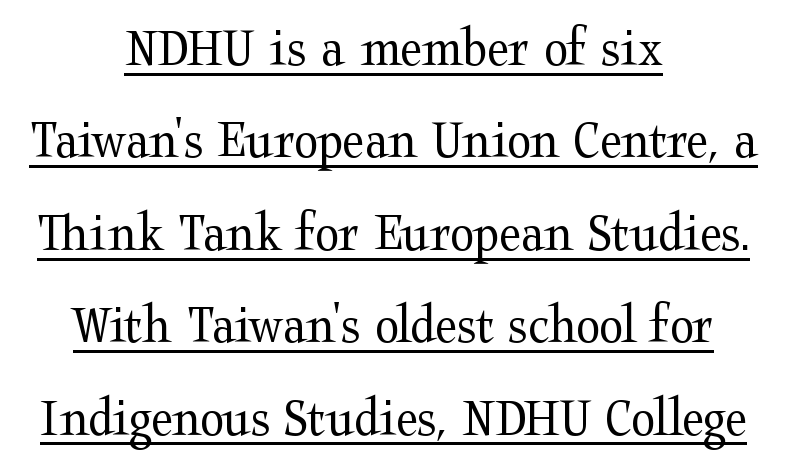
The letters advance in unequal steps, a hallmark of proportional type. Posture: straight, roman, zero tilt. Notice how descenders clear the ascenders below comfortably — that's standard leading. Looks like someone drew a line under every word here. Stroke thickness stays within the range of a standard reading face or lighter.
